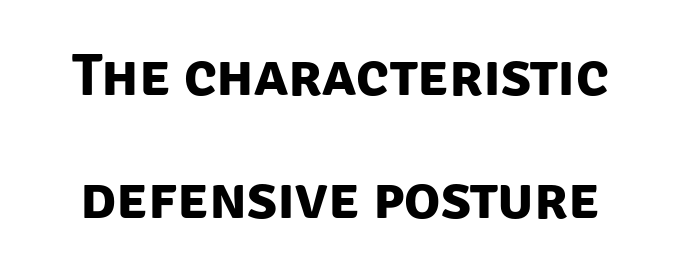
The strip under each line holds only bare page. Looks like regular typesetting: each glyph gets only the width it needs. Chunky letters — that's bold for sure. This block would shrink considerably if given ordinary leading; it's expanded now. In terms of letterform style, serifs are entirely absent.
